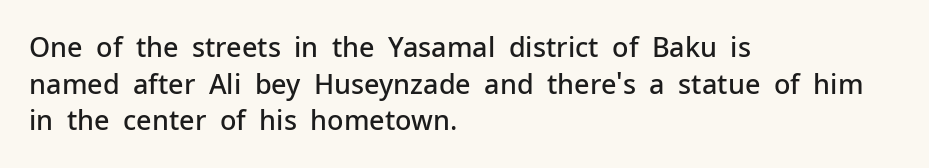
Q: Is the text bold? A: Semi-bold.
Q: Is the text italic (slanted)? A: No, it is upright.
Q: Is the text underlined? A: No.
Q: How is the paragraph aligned? A: Left-aligned.
Q: Is the spacing between letters normal or unusually wide? A: Normal.
Q: Is the spacing between lines tight, normal or loose? A: Normal.
